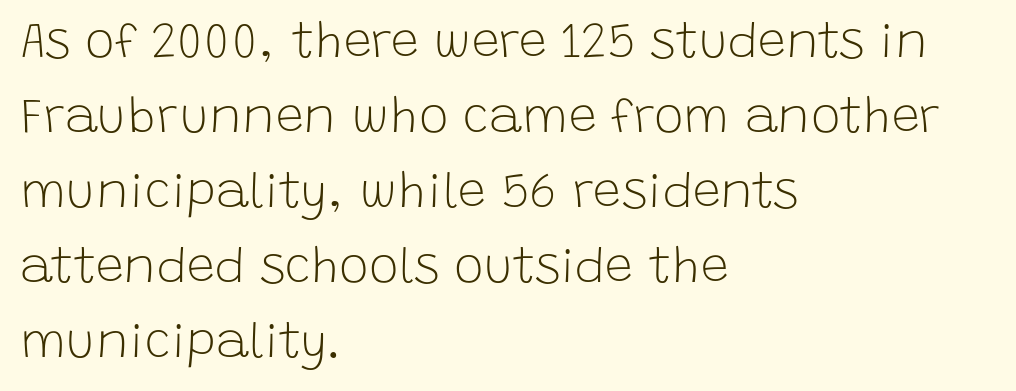
The image shows 50 px light sans-serif type, upright; set left-aligned, normal line spacing (1.5x), normal letter spacing, not underlined; low stroke contrast and a large x-height.
